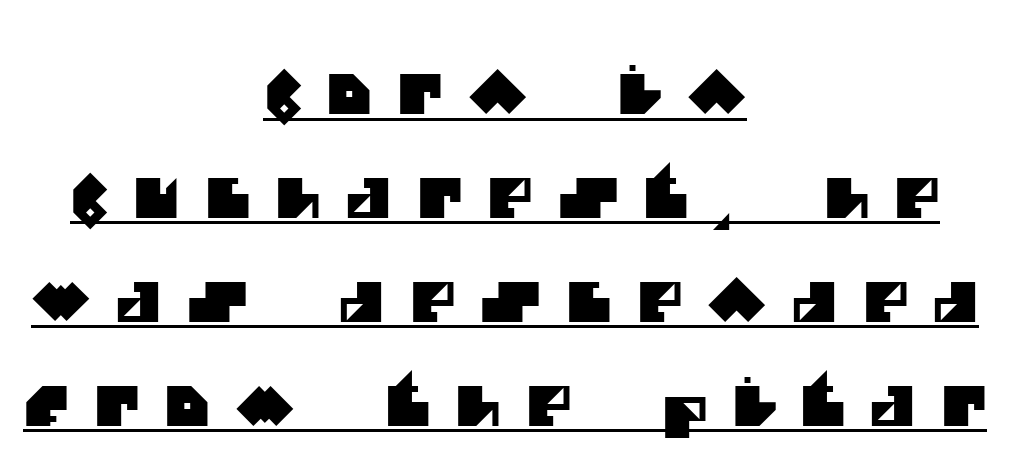
Q: Is the typeface a serif or a sans-serif typeface? A: Sans-serif.
Q: Is the text underlined? A: Yes.
Q: How is the paragraph aligned? A: Centered.
Q: Is the spacing between letters normal or unusually wide? A: Unusually wide.
Q: Width (condensed, normal, or wide)? A: Normal.
Q: Stroke contrast? A: Medium.
Q: x-height? A: Large.
Q: Monospaced? A: No.
